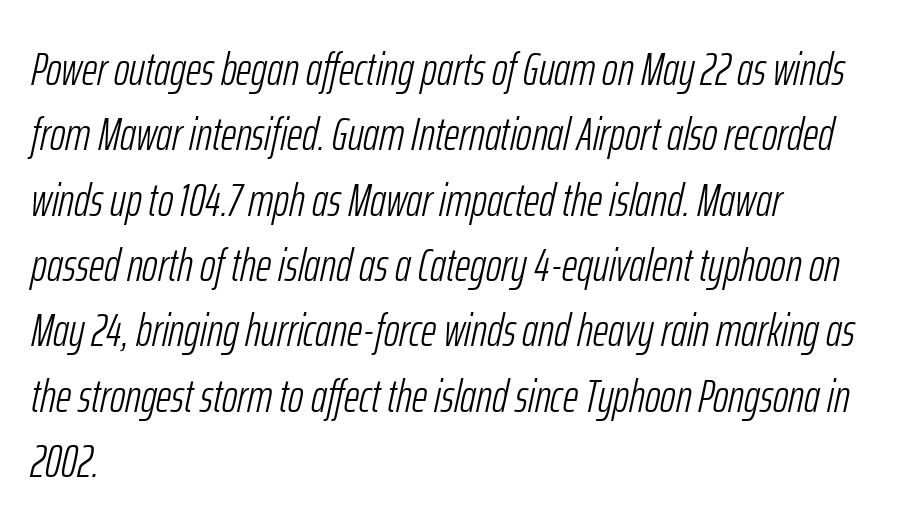
{"italic": "yes", "lean": "right", "slant_degrees": 12, "bold": "no", "weight": "light", "width": "condensed", "stroke_contrast": "low", "x_height": "medium", "monospaced": "no", "underline": "no", "align": "left", "line_spacing": "normal", "line_spacing_ratio": 1.39, "letter_spacing": "normal", "letter_spacing_em": 0.0, "glyph_px": 47}
